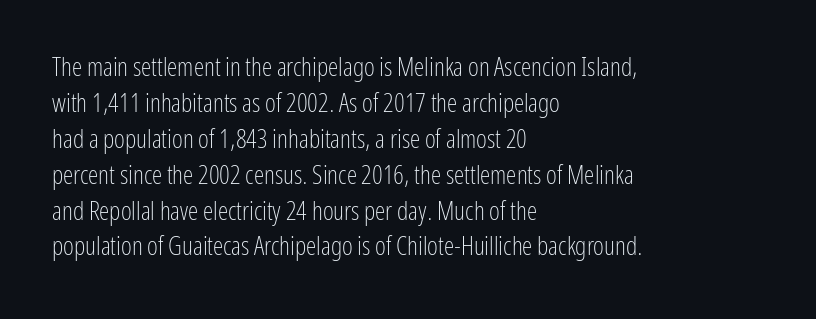
The characters are drawn with everyday or finer stroke widths. Line beginnings align vertically; line endings do not. Rule under the text: the space is simply empty. Words appear dense and cohesive because spacing is normal. Whoever set this chose a conventional vertical rhythm. Rendered with straight, roman letterforms.
